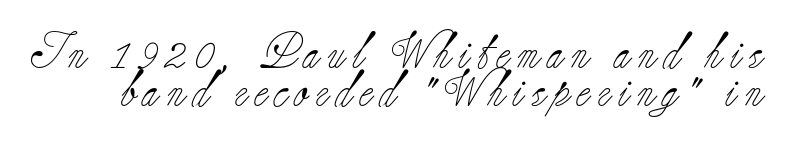
Q: Is the text bold? A: No.
Q: Is the text italic (slanted)? A: Yes.
Q: Is the typeface a serif or a sans-serif typeface? A: Serif.
Q: Is the text underlined? A: No.
Q: Is the spacing between letters normal or unusually wide? A: Unusually wide.
Q: Is the spacing between lines tight, normal or loose? A: Tight.
Q: Width (condensed, normal, or wide)? A: Normal.
Q: Stroke contrast? A: Low.
Q: x-height? A: Small.
Q: Monospaced? A: No.
